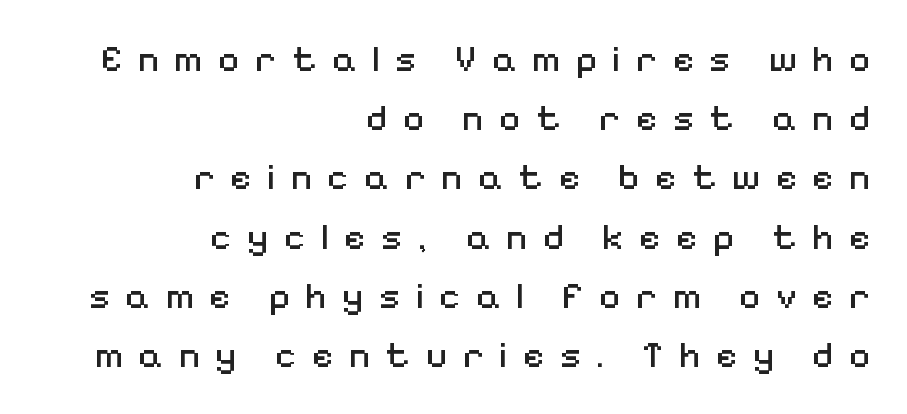
Nope, not italic — everything's standing straight. The passage shown is typeset with a sans-serif family. Tracking here is generous; glyphs stand well apart from one another. Counters stay open thanks to moderate or lighter strokes.
